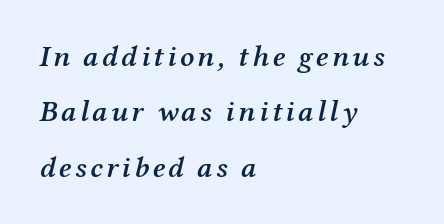
Note: serifs present on the glyphs. This rendering features lettering with no underline. The rendering uses natural spacing where letterforms have individual widths. Observe the lean: these are italic letterforms. On the weight axis this lands at semibold, roughly 600.
